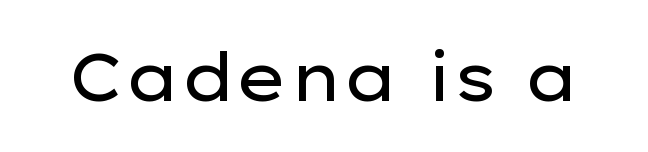
Upright lettering throughout. Any mark beneath the type? The region is blank. Proportional: the letters do not fall into vertical columns. Examine the stroke ends and you'll find no serifs. Nothing heavy about these letters — not bold at all. Characters follow at the spacing the type designer built in.
